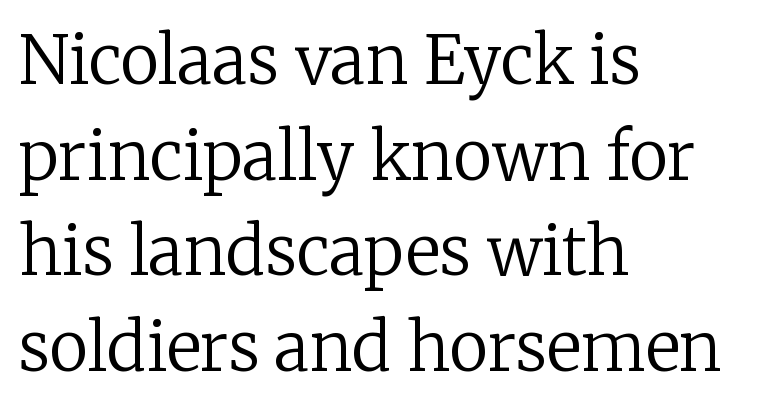
The image shows 66 px regular-weight serif type, upright; set left-aligned, normal line spacing (1.45x), normal letter spacing, not underlined; low stroke contrast and a medium x-height.
